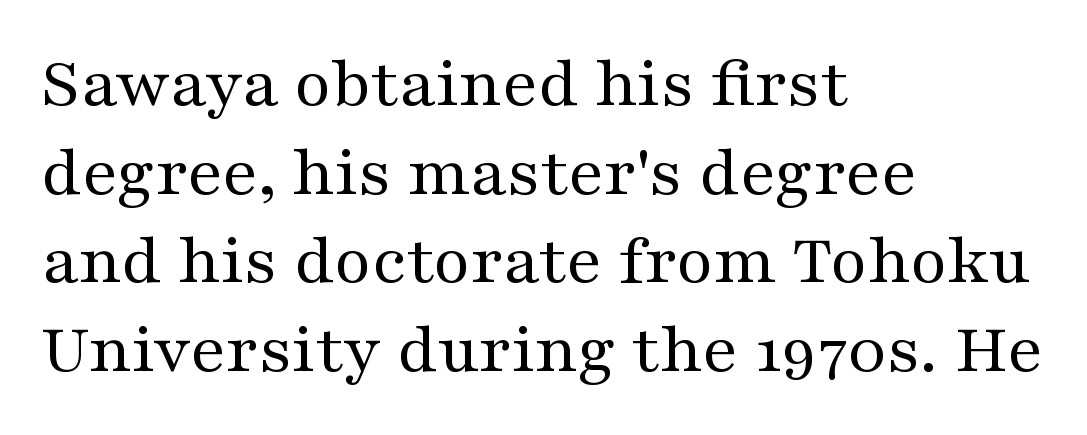
Q: Is the text bold? A: No.
Q: Is the text italic (slanted)? A: No, it is upright.
Q: Is the typeface a serif or a sans-serif typeface? A: Serif.
Q: Is the text underlined? A: No.
Q: How is the paragraph aligned? A: Left-aligned.
Q: Is the spacing between letters normal or unusually wide? A: Normal.
Q: Width (condensed, normal, or wide)? A: Wide.
Q: Stroke contrast? A: Medium.
Q: x-height? A: Medium.
Q: Monospaced? A: No.
